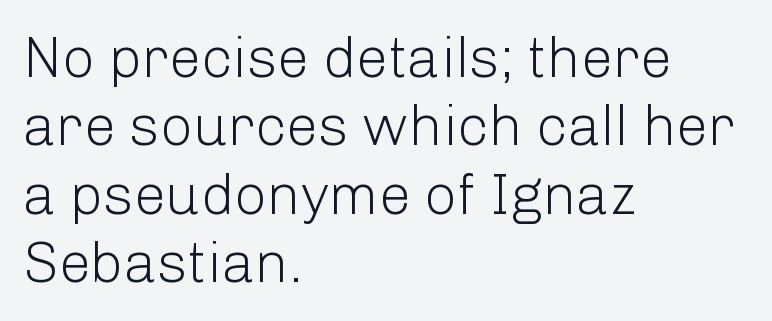
Q: Is the text bold? A: No.
Q: Is the text italic (slanted)? A: No, it is upright.
Q: Is the typeface a serif or a sans-serif typeface? A: Sans-serif.
Q: Is the text underlined? A: No.
Q: How is the paragraph aligned? A: Left-aligned.
Q: Is the spacing between letters normal or unusually wide? A: Normal.
Q: Width (condensed, normal, or wide)? A: Normal.
Q: Stroke contrast? A: Low.
Q: x-height? A: Medium.
Q: Monospaced? A: No.
